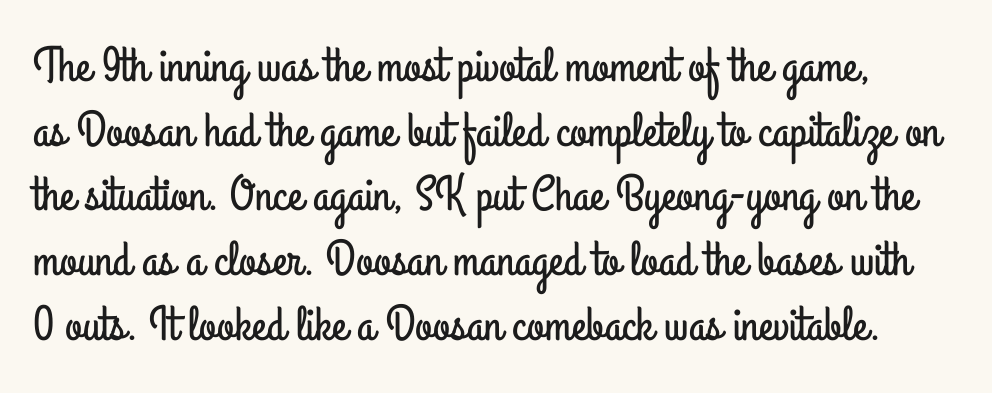
{"serif": "no", "italic": "no", "width": "condensed", "stroke_contrast": "low", "x_height": "small", "monospaced": "no", "underline": "no", "line_spacing": "normal", "line_spacing_ratio": 1.32, "letter_spacing": "normal", "letter_spacing_em": 0.0, "glyph_px": 49}
